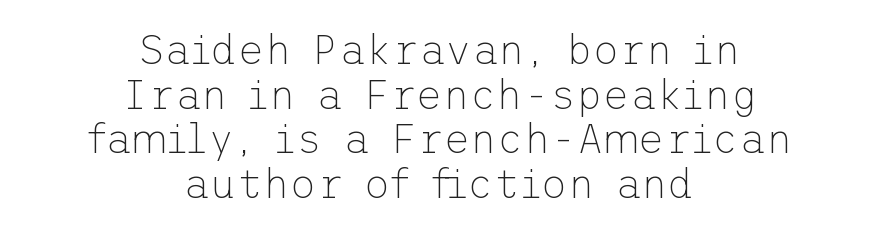
{"serif": "no", "italic": "no", "bold": "no", "weight": "thin", "width": "normal", "stroke_contrast": "low", "x_height": "medium", "underline": "no", "align": "center", "line_spacing": "tight", "line_spacing_ratio": 1.09, "letter_spacing": "normal", "letter_spacing_em": 0.0, "glyph_px": 41}
